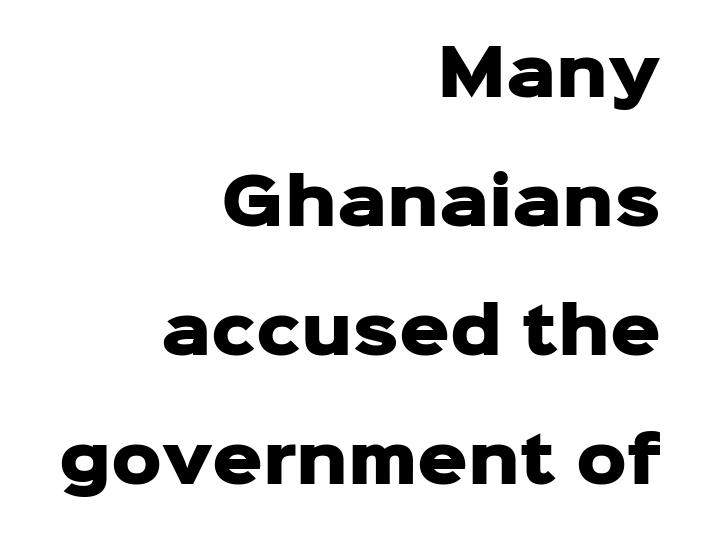
{"serif": "no", "italic": "no", "bold": "yes", "weight": "heavy", "width": "normal", "stroke_contrast": "low", "x_height": "medium", "monospaced": "no", "underline": "no", "align": "right", "line_spacing": "loose", "line_spacing_ratio": 2.05, "letter_spacing": "normal", "letter_spacing_em": 0.0, "glyph_px": 63}
